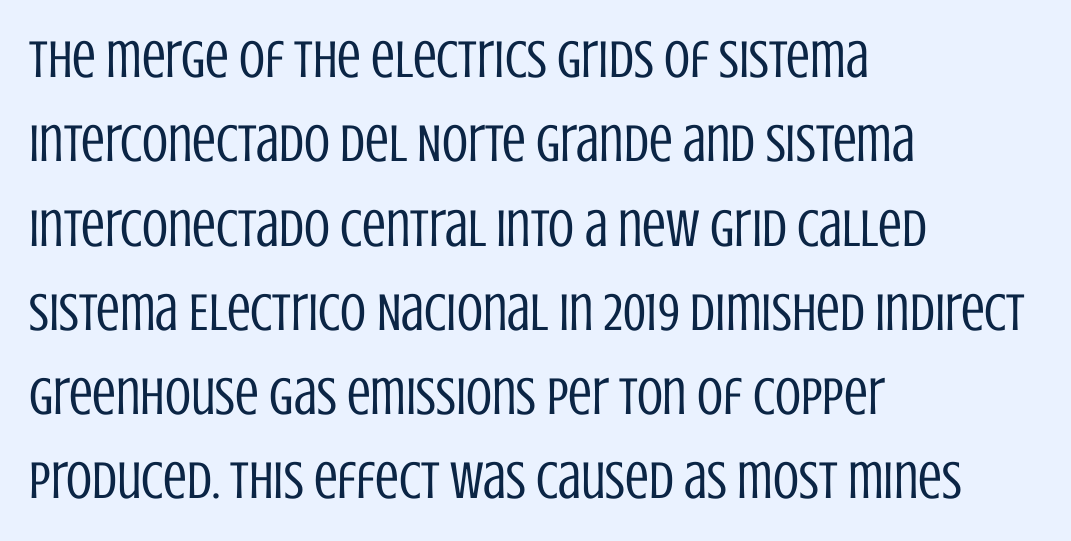
Counters stay open thanks to moderate or lighter strokes. The horizontal fit of the characters is conventional and even. Any mark beneath the type? The region is blank. Does the lettering tilt? It doesn't — this is upright.
